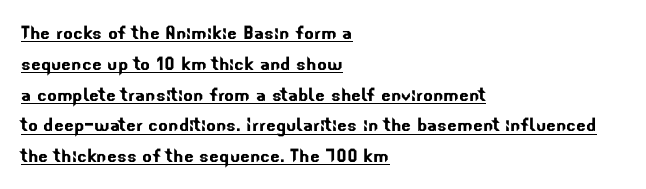
The image shows 23 px text type; set left-aligned, normal line spacing (1.34x), normal letter spacing, underlined.
